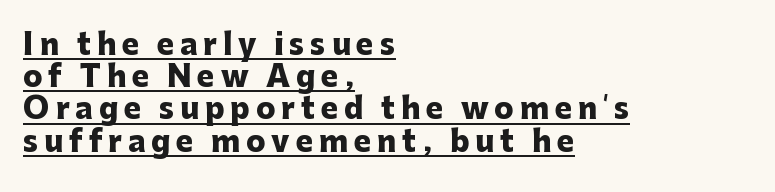
Q: Is the text bold? A: Yes.
Q: Is the text italic (slanted)? A: No, it is upright.
Q: Is the typeface a serif or a sans-serif typeface? A: Sans-serif.
Q: Is the text underlined? A: Yes.
Q: How is the paragraph aligned? A: Left-aligned.
Q: Is the spacing between letters normal or unusually wide? A: Unusually wide.
Q: Is the spacing between lines tight, normal or loose? A: Tight.
Q: Width (condensed, normal, or wide)? A: Normal.
Q: Stroke contrast? A: Low.
Q: x-height? A: Medium.
Q: Monospaced? A: No.
